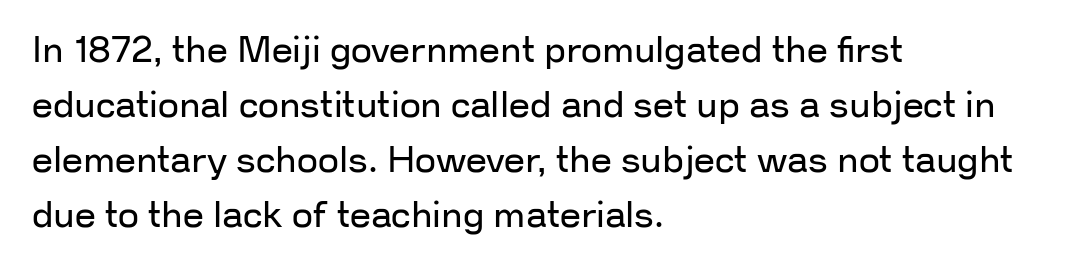
{"serif": "no", "italic": "no", "bold": "no", "weight": "regular", "width": "normal", "stroke_contrast": "low", "x_height": "medium", "monospaced": "no", "underline": "no", "align": "left", "line_spacing": "normal", "line_spacing_ratio": 1.49, "letter_spacing": "normal", "letter_spacing_em": 0.0, "glyph_px": 37}
